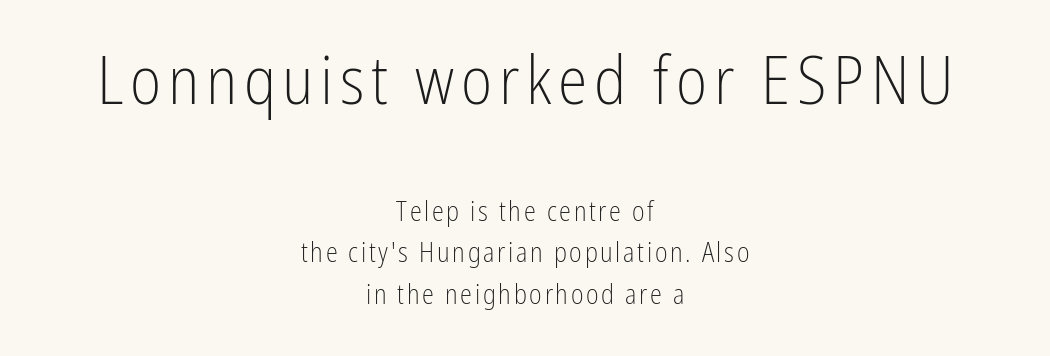
{"serif": "no", "italic": "no", "bold": "no", "weight": "light", "width": "condensed", "stroke_contrast": "low", "x_height": "medium", "monospaced": "no", "underline": "no", "align": "center", "line_spacing": "normal", "line_spacing_ratio": 1.52, "larger_block": "first", "size_ratio": 2.48, "glyph_px": 67}
